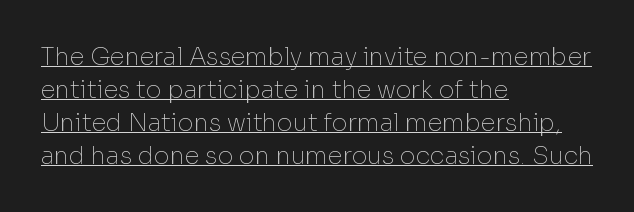
The image shows 24 px text type, upright; set left-aligned, normal line spacing (1.37x), normal letter spacing, underlined.
